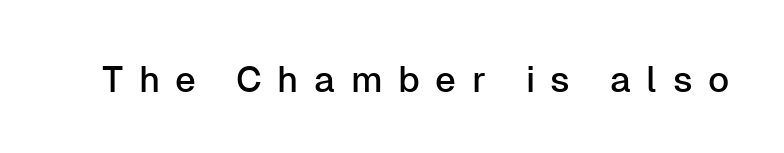
{"serif": "no", "italic": "no", "width": "normal", "stroke_contrast": "low", "x_height": "medium", "monospaced": "no", "underline": "no", "letter_spacing": "wide", "letter_spacing_em": 0.43, "glyph_px": 36}
